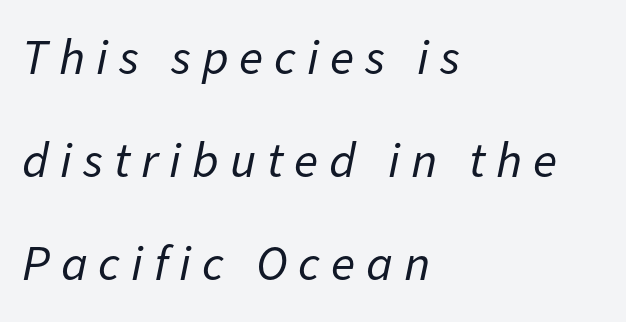
The tracking jumps out immediately: characters are airy and widely separated. The axis of the letterforms is tilted away from vertical. You could not count columns in this text — the font is proportionally spaced. These lines are set flush left with a ragged right edge. The font is comparable to plain body text, perhaps lighter. Reading down the column, the eye jumps a long way to each next line.
